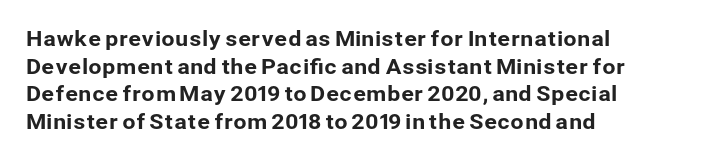
The image shows 21 px text type, upright; set left-aligned, normal line spacing (1.31x), normal letter spacing, not underlined.
